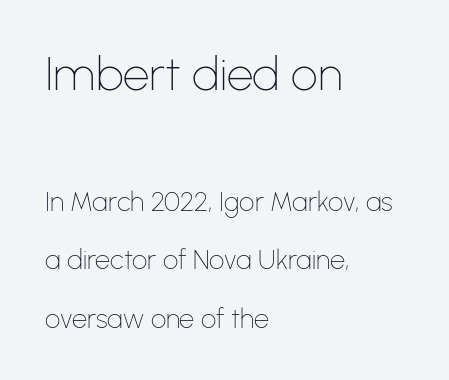
The image shows 47 px thin sans-serif type, upright; set left-aligned, loose line spacing (2.17x), normal letter spacing, not underlined; the first (top) block is 1.74x larger; low stroke contrast and a medium x-height.
